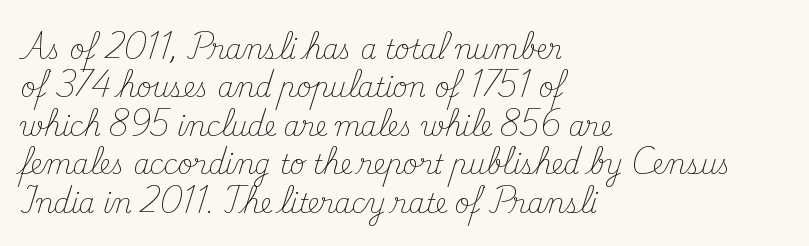
Leftover space on each line is placed entirely after the last word. The font sits on the lighter half of the weight spectrum, regular included. Here the glyphs are tracked normally, forming tight word shapes. Evenly set lines give the paragraph a standard silhouette. The area under the type is left untouched.
